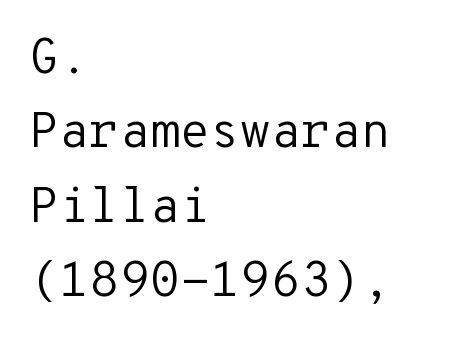
Q: Is the text bold? A: No.
Q: Is the text italic (slanted)? A: No, it is upright.
Q: Is the typeface a serif or a sans-serif typeface? A: Sans-serif.
Q: Is the text underlined? A: No.
Q: How is the paragraph aligned? A: Left-aligned.
Q: Is the spacing between letters normal or unusually wide? A: Normal.
Q: Is the spacing between lines tight, normal or loose? A: Normal.
Q: Width (condensed, normal, or wide)? A: Normal.
Q: Stroke contrast? A: Low.
Q: x-height? A: Medium.
Q: Monospaced? A: Yes.
